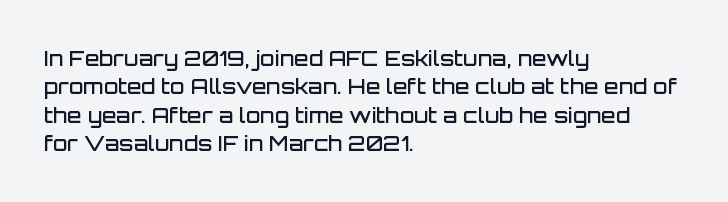
The lines are quadded left. Quick note: not italic, upright. Heft: intermediate — a semibold. Letter spacing: default. Each row of text sits above clean, open space.
